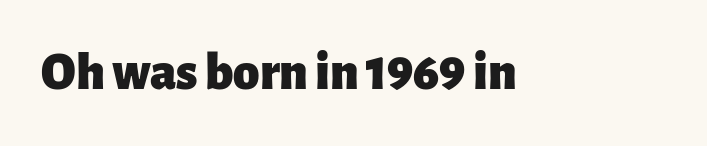
{"serif": "no", "italic": "no", "bold": "yes", "weight": "heavy", "width": "normal", "stroke_contrast": "low", "x_height": "medium", "monospaced": "no", "underline": "no", "letter_spacing": "normal", "letter_spacing_em": 0.0, "glyph_px": 53}
